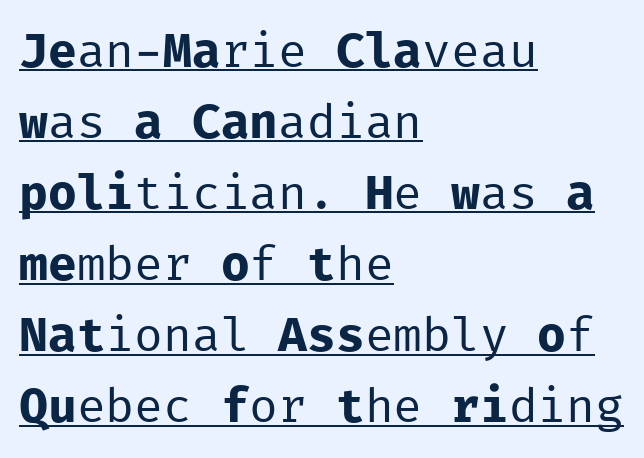
Q: Is the text bold? A: No.
Q: Is the text italic (slanted)? A: No, it is upright.
Q: Is the typeface a serif or a sans-serif typeface? A: Sans-serif.
Q: Is the text underlined? A: Yes.
Q: How is the paragraph aligned? A: Left-aligned.
Q: Is the spacing between letters normal or unusually wide? A: Normal.
Q: Is the spacing between lines tight, normal or loose? A: Normal.
Q: Width (condensed, normal, or wide)? A: Normal.
Q: Stroke contrast? A: Low.
Q: x-height? A: Medium.
Q: Monospaced? A: Yes.
